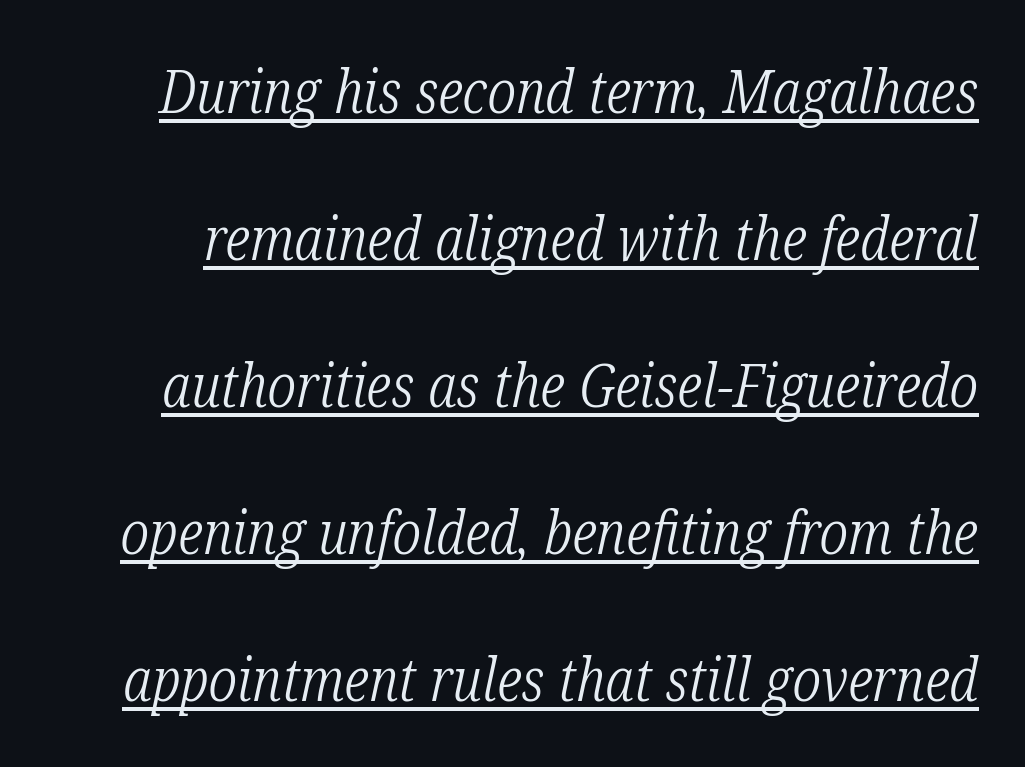
Slant detected: the letters are inclined. In terms of letterform style, serifs are clearly present. The words here are underlined. Students, observe: this is what heavily led, spacious text looks like. Is this a fixed-width face? No — the glyphs have proportional, varying widths. Ink coverage per letter is moderate at most.
